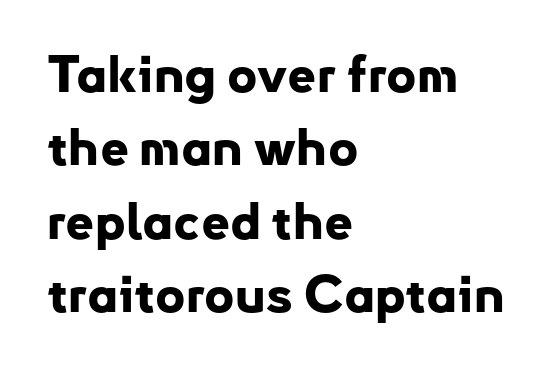
Q: Is the text bold? A: Yes.
Q: Is the text italic (slanted)? A: No, it is upright.
Q: Is the typeface a serif or a sans-serif typeface? A: Sans-serif.
Q: Is the text underlined? A: No.
Q: How is the paragraph aligned? A: Left-aligned.
Q: Is the spacing between letters normal or unusually wide? A: Normal.
Q: Is the spacing between lines tight, normal or loose? A: Normal.
Q: Width (condensed, normal, or wide)? A: Normal.
Q: Stroke contrast? A: Low.
Q: x-height? A: Small.
Q: Monospaced? A: No.
